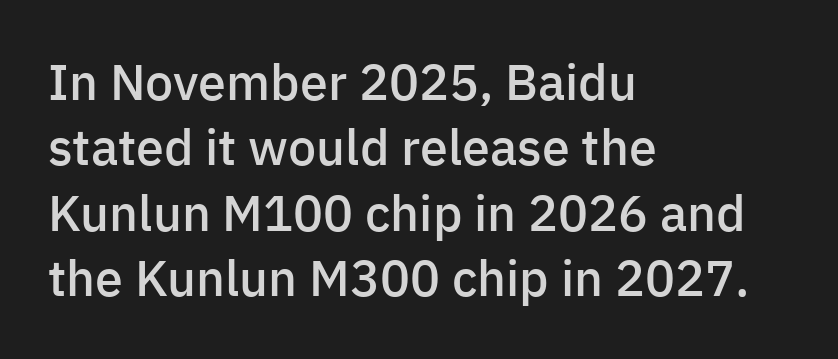
The line-height multiplier appears to be the usual default. The lettering stays uniformly vertical, giving the passage a roman look. Nope, no serifs anywhere on these letters. Horizontally, the lines are justified to the leading edge only. Unmarked baselines from the first word to the last.
